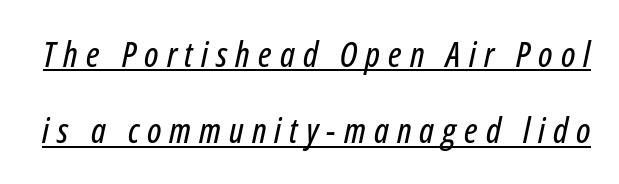
The image shows 35 px condensed type, italic (leaning right); set loose line spacing (2.18x), unusually wide letter spacing (+0.23 em), underlined; low stroke contrast and a medium x-height.
